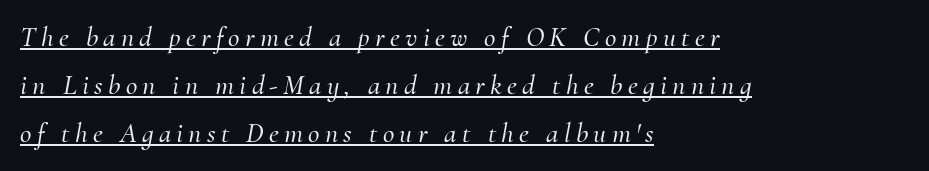
The glyphs in this specimen are seriffed. The face used here is proportionally spaced, like ordinary book or web type. These lines stack with their left ends in a neat column. Compared with undecorated copy, this sample adds a rule below the words. The whole block is typeset with a tilt.
